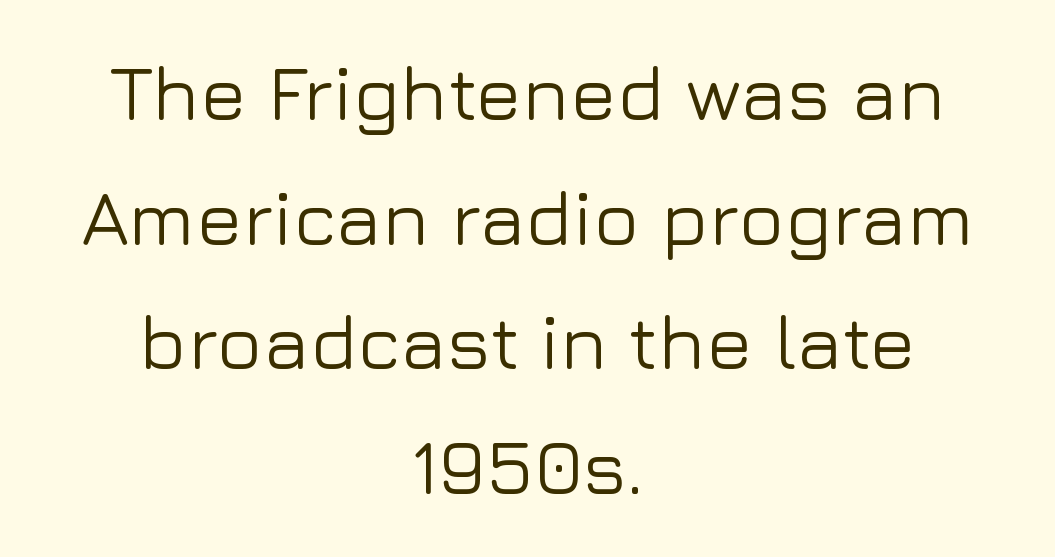
Q: Is the text italic (slanted)? A: No, it is upright.
Q: Is the typeface a serif or a sans-serif typeface? A: Sans-serif.
Q: Is the text underlined? A: No.
Q: How is the paragraph aligned? A: Centered.
Q: Is the spacing between letters normal or unusually wide? A: Normal.
Q: Is the spacing between lines tight, normal or loose? A: Normal.
Q: Width (condensed, normal, or wide)? A: Normal.
Q: Stroke contrast? A: Low.
Q: x-height? A: Medium.
Q: Monospaced? A: No.
